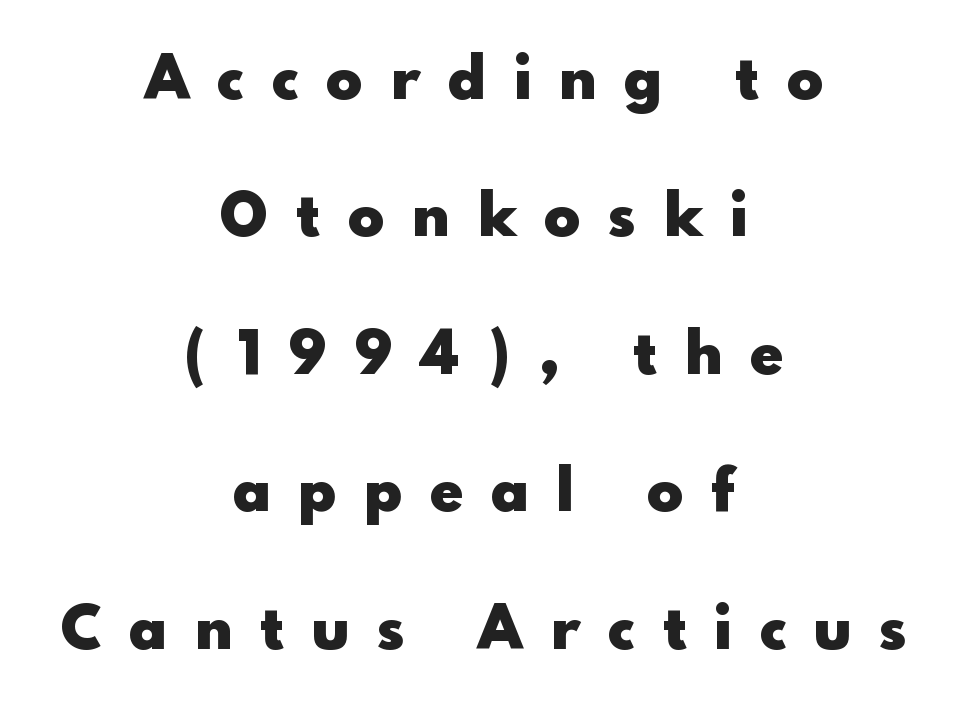
{"serif": "no", "italic": "no", "bold": "yes", "weight": "heavy", "width": "normal", "x_height": "small", "monospaced": "no", "underline": "no", "align": "center", "line_spacing": "loose", "line_spacing_ratio": 2.29, "letter_spacing": "wide", "letter_spacing_em": 0.48, "glyph_px": 60}
